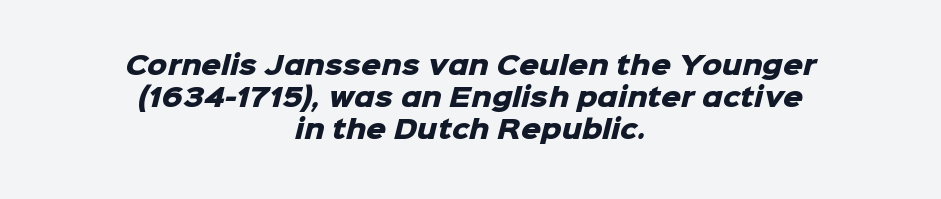
Nothing unusual about the tracking: characters are spaced as the font intends. A bare baseline throughout the passage. In terms of leading, this rendering sits right in the middle. These lines are centered, leaving both edges ragged. Its strokes are broad and dark, the hallmark of bold type.
